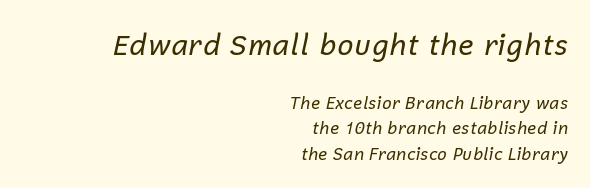
{"italic": "yes", "lean": "right", "slant_degrees": 12, "bold": "no", "weight": "regular", "width": "normal", "stroke_contrast": "low", "x_height": "medium", "monospaced": "no", "underline": "no", "align": "right", "line_spacing": "normal", "line_spacing_ratio": 1.5, "letter_spacing": "normal", "letter_spacing_em": 0.0, "larger_block": "first", "size_ratio": 1.71, "glyph_px": 29}
